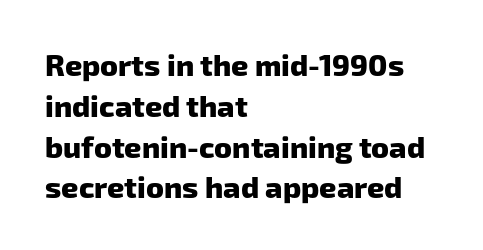
The ragged edge is on the right, which tells us the setting is flush left. This rendering leaves character spacing at its baseline value. Is this a sans? Yes — the strokes have no serifs. Successive baselines arrive at the customary interval. Clear beneath every line of the passage. The letters advance in unequal steps, a hallmark of proportional type.
